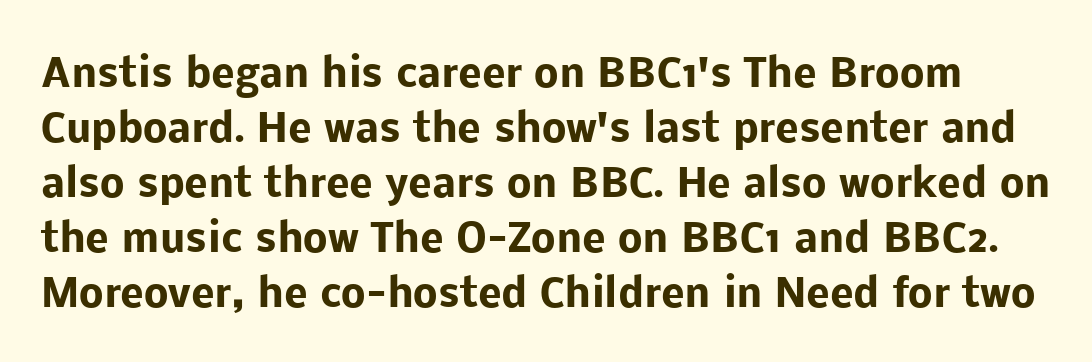
The image shows 39 px heavy sans-serif type, upright; set normal line spacing (1.41x), normal letter spacing, not underlined; low stroke contrast and a medium x-height.
